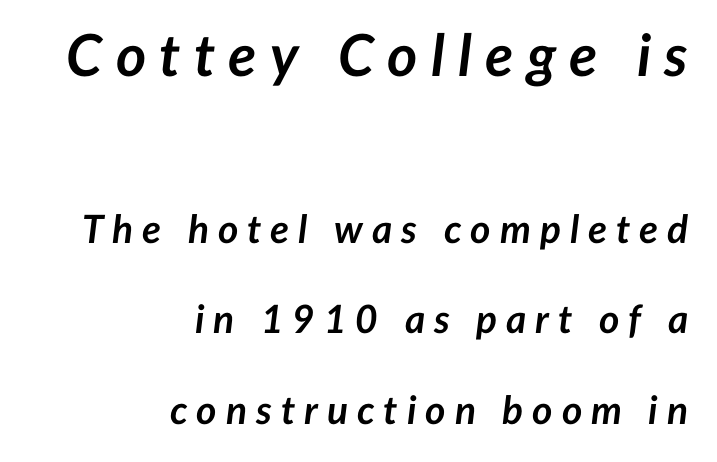
{"italic": "yes", "lean": "right", "slant_degrees": 7, "bold": "yes", "weight": "semibold", "width": "normal", "stroke_contrast": "low", "x_height": "medium", "monospaced": "no", "underline": "no", "align": "right", "line_spacing": "loose", "line_spacing_ratio": 2.33, "letter_spacing": "wide", "letter_spacing_em": 0.23, "larger_block": "first", "size_ratio": 1.49, "glyph_px": 58}
